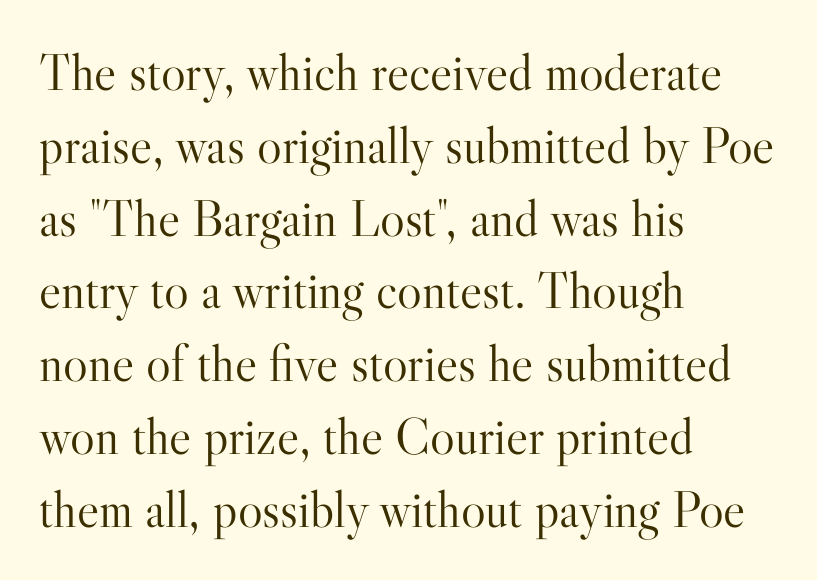
{"serif": "yes", "italic": "no", "bold": "no", "weight": "light", "width": "normal", "stroke_contrast": "high", "x_height": "small", "monospaced": "no", "underline": "no", "align": "left", "line_spacing": "normal", "line_spacing_ratio": 1.4, "letter_spacing": "normal", "letter_spacing_em": 0.0, "glyph_px": 52}
